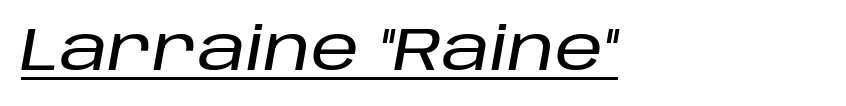
The image shows 61 px text type, italic (leaning right); set left-aligned, normal letter spacing, underlined; low stroke contrast and a large x-height.
